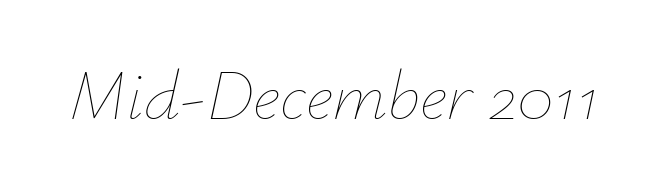
Q: Is the text bold? A: No.
Q: Is the text italic (slanted)? A: Yes, it leans right by about 12 degrees.
Q: Is the text underlined? A: No.
Q: Is the spacing between letters normal or unusually wide? A: Normal.
Q: Width (condensed, normal, or wide)? A: Normal.
Q: Stroke contrast? A: Low.
Q: x-height? A: Small.
Q: Monospaced? A: No.
